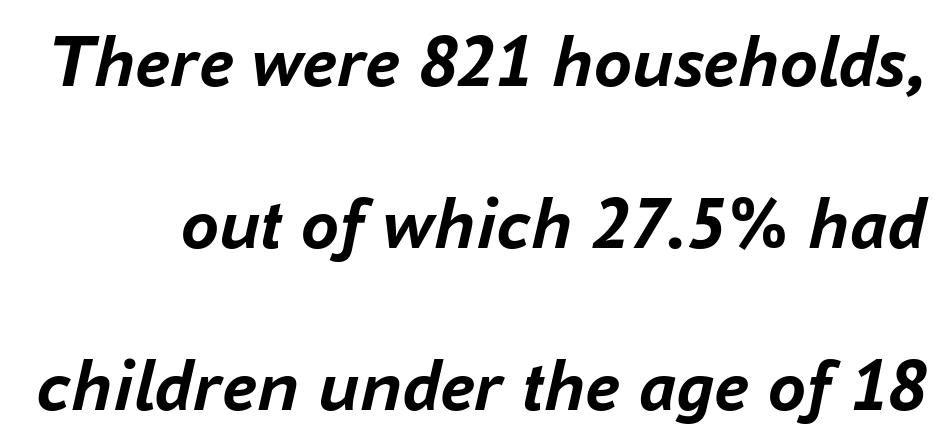
Q: Is the text bold? A: Yes.
Q: Is the text italic (slanted)? A: Yes, it leans right by about 16 degrees.
Q: Is the text underlined? A: No.
Q: Is the spacing between letters normal or unusually wide? A: Normal.
Q: Is the spacing between lines tight, normal or loose? A: Loose.
Q: Width (condensed, normal, or wide)? A: Normal.
Q: Stroke contrast? A: Low.
Q: x-height? A: Medium.
Q: Monospaced? A: No.
